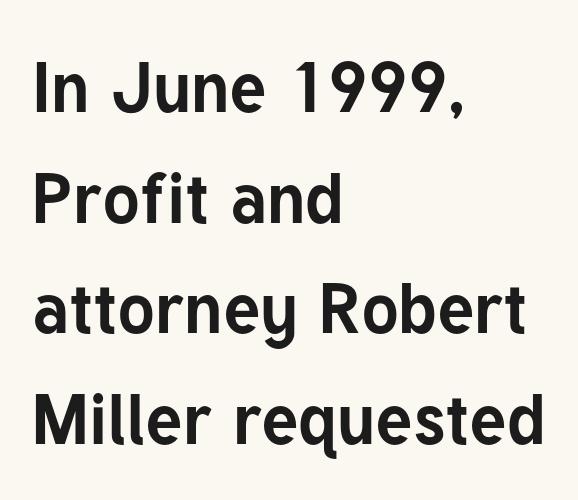
The image shows 70 px bold sans-serif type, upright; set left-aligned, normal line spacing (1.58x), normal letter spacing, not underlined; low stroke contrast and a medium x-height.
